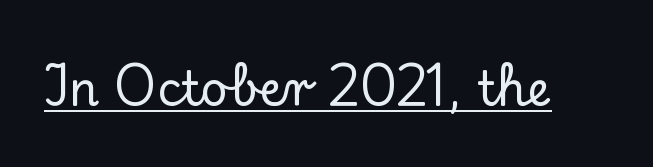
Q: Is the text italic (slanted)? A: No, it is upright.
Q: Is the typeface a serif or a sans-serif typeface? A: Serif.
Q: Is the text underlined? A: Yes.
Q: Is the spacing between letters normal or unusually wide? A: Normal.
Q: Width (condensed, normal, or wide)? A: Normal.
Q: Stroke contrast? A: Low.
Q: x-height? A: Small.
Q: Monospaced? A: No.
